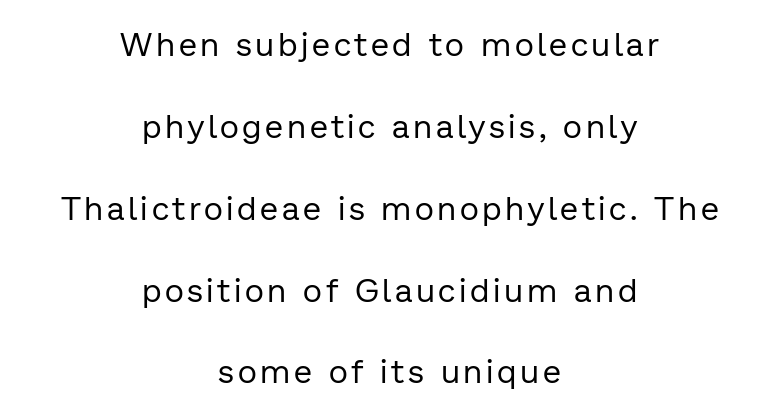
Q: Is the text bold? A: No.
Q: Is the text italic (slanted)? A: No, it is upright.
Q: Is the typeface a serif or a sans-serif typeface? A: Sans-serif.
Q: Is the text underlined? A: No.
Q: How is the paragraph aligned? A: Centered.
Q: Is the spacing between lines tight, normal or loose? A: Loose.
Q: Width (condensed, normal, or wide)? A: Normal.
Q: Stroke contrast? A: Low.
Q: x-height? A: Medium.
Q: Monospaced? A: No.
